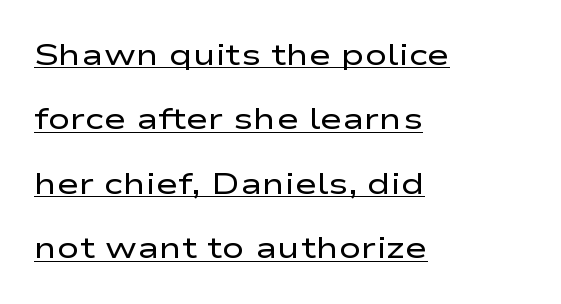
Nothing heavy about these letters — not bold at all. The typeface chosen for these lines omits serifs. This is roman type, the default non-slanted kind. The horizontal fit of the characters is conventional and even. Does the leading feel generous? Absolutely, it's lavish.
